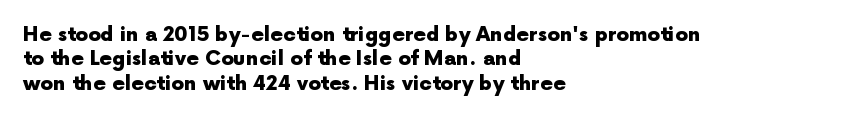
In terms of weight, the rendering is a true, heavy bold. In CSS terms this would be text-align: left. This rendering leaves character spacing at its baseline value. Honestly, there is no underline to notice here at all. The typography opts for an upright posture over an oblique one.
